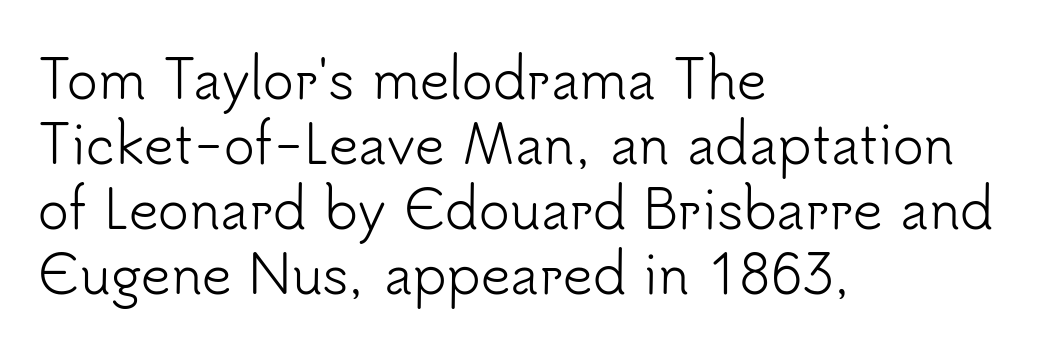
The image shows 52 px light sans-serif type, upright; set left-aligned, normal line spacing (1.25x), normal letter spacing, not underlined; low stroke contrast and a small x-height.
